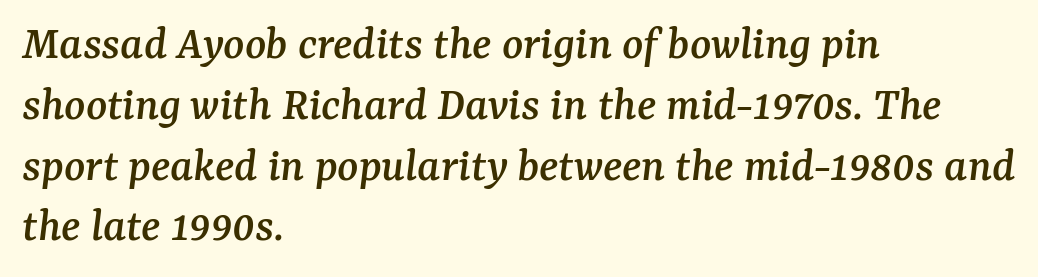
Character widths vary here, with narrow letters taking less room than wide ones. The line texture is even and compact thanks to regular tracking. Italic? Definitely — the glyphs are oblique. Are there feet on the stems? There are — it's a serif.
